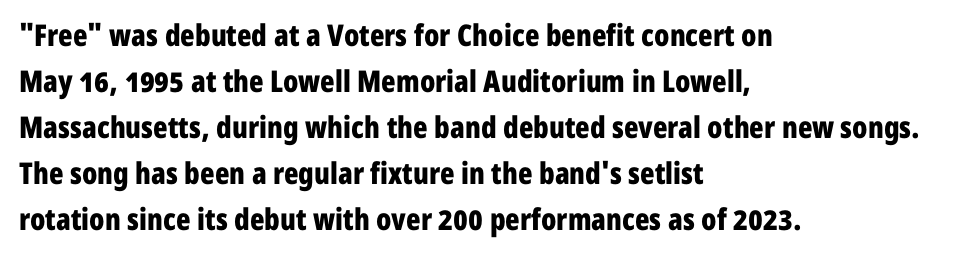
Q: Is the text bold? A: Yes.
Q: Is the text italic (slanted)? A: No, it is upright.
Q: Is the typeface a serif or a sans-serif typeface? A: Sans-serif.
Q: Is the text underlined? A: No.
Q: How is the paragraph aligned? A: Left-aligned.
Q: Is the spacing between letters normal or unusually wide? A: Normal.
Q: Is the spacing between lines tight, normal or loose? A: Normal.
Q: Width (condensed, normal, or wide)? A: Condensed.
Q: Stroke contrast? A: Low.
Q: x-height? A: Medium.
Q: Monospaced? A: No.
